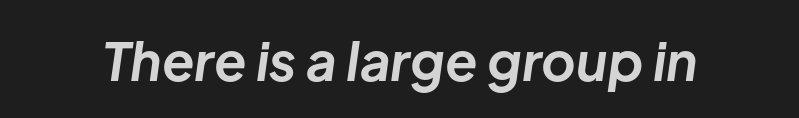
Q: Is the text bold? A: Yes.
Q: Is the text italic (slanted)? A: Yes, it leans right by about 8 degrees.
Q: Is the text underlined? A: No.
Q: Is the spacing between letters normal or unusually wide? A: Normal.
Q: Width (condensed, normal, or wide)? A: Normal.
Q: Stroke contrast? A: Low.
Q: x-height? A: Medium.
Q: Monospaced? A: No.
